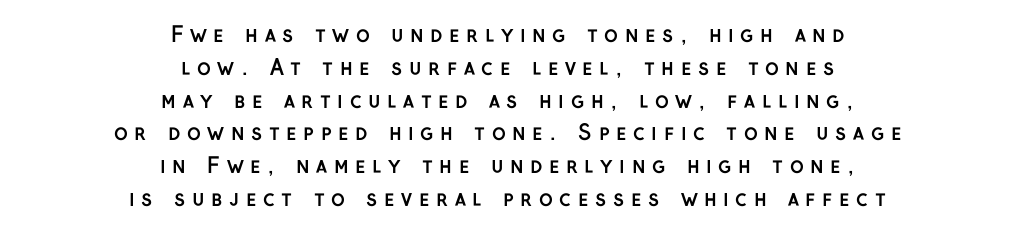
Q: Is the text bold? A: Yes.
Q: Is the text italic (slanted)? A: No, it is upright.
Q: Is the text underlined? A: No.
Q: How is the paragraph aligned? A: Centered.
Q: Is the spacing between letters normal or unusually wide? A: Unusually wide.
Q: Is the spacing between lines tight, normal or loose? A: Normal.
